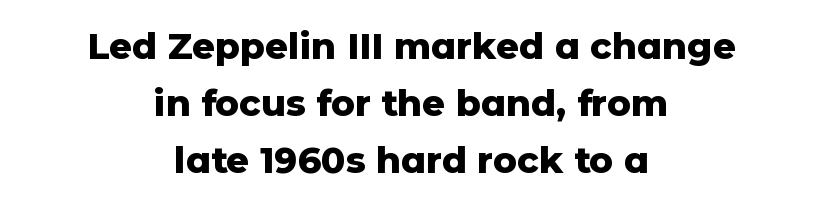
Characters follow at the spacing the type designer built in. The passage shown is typed in a proportional face where columns would drift. Bold? Absolutely — the strokes are thick and heavy. To sum up the face: it is a sans, with no serifs. Rows of type keep a routine distance in the vertical direction.
